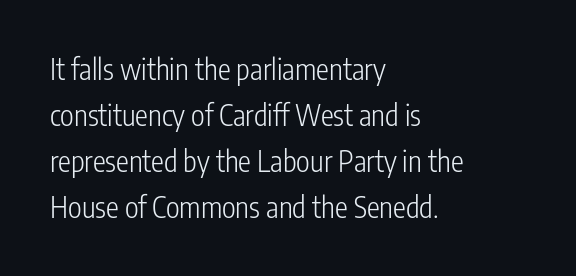
The lettering holds an erect, upright posture throughout. Has an underline been added? It has not. The type family on display is of the sans-serif kind. Caption: multi-line text, flush left, ragged right. Proportional: the letters do not fall into vertical columns.
